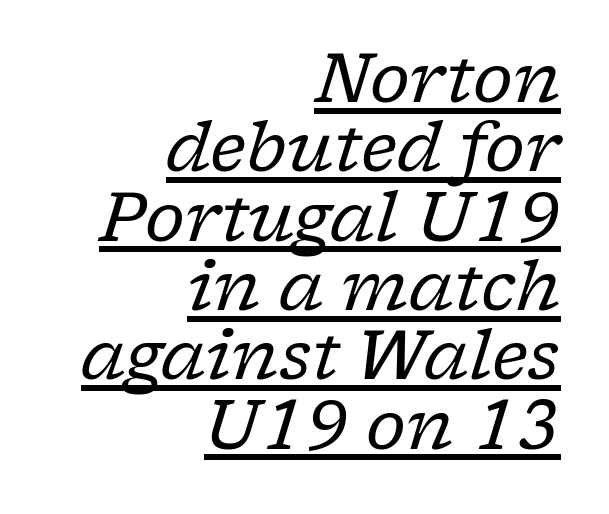
{"serif": "yes", "italic": "yes", "lean": "right", "slant_degrees": 17, "bold": "no", "weight": "regular", "width": "normal", "stroke_contrast": "low", "x_height": "medium", "monospaced": "no", "underline": "yes", "align": "right", "line_spacing": "tight", "line_spacing_ratio": 1.02, "letter_spacing": "normal", "letter_spacing_em": 0.0, "glyph_px": 68}
